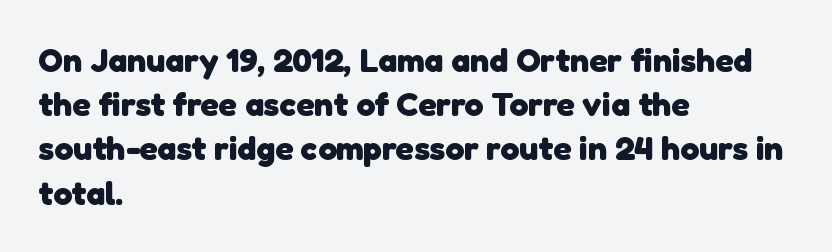
Q: Is the text bold? A: Yes.
Q: Is the typeface a serif or a sans-serif typeface? A: Sans-serif.
Q: Is the text underlined? A: No.
Q: How is the paragraph aligned? A: Left-aligned.
Q: Is the spacing between letters normal or unusually wide? A: Normal.
Q: Is the spacing between lines tight, normal or loose? A: Normal.
Q: Width (condensed, normal, or wide)? A: Normal.
Q: Stroke contrast? A: Low.
Q: x-height? A: Medium.
Q: Monospaced? A: No.
